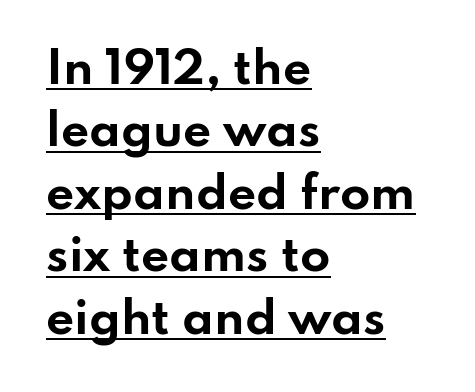
Q: Is the text bold? A: Yes.
Q: Is the text italic (slanted)? A: No, it is upright.
Q: Is the typeface a serif or a sans-serif typeface? A: Sans-serif.
Q: Is the text underlined? A: Yes.
Q: How is the paragraph aligned? A: Left-aligned.
Q: Is the spacing between letters normal or unusually wide? A: Normal.
Q: Is the spacing between lines tight, normal or loose? A: Normal.
Q: Width (condensed, normal, or wide)? A: Wide.
Q: Stroke contrast? A: Low.
Q: x-height? A: Small.
Q: Monospaced? A: No.
